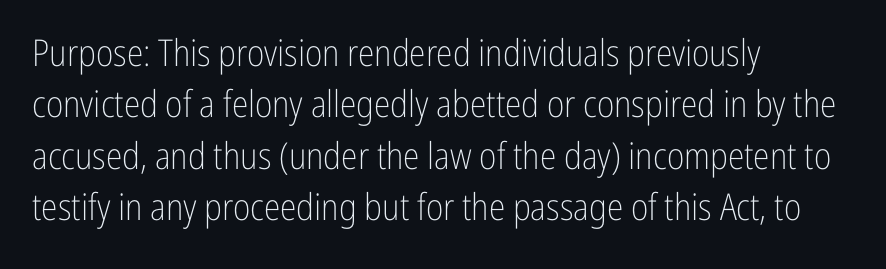
{"serif": "no", "italic": "no", "bold": "no", "weight": "light", "width": "condensed", "stroke_contrast": "low", "x_height": "medium", "monospaced": "no", "underline": "no", "align": "left", "line_spacing": "normal", "line_spacing_ratio": 1.39, "letter_spacing": "normal", "letter_spacing_em": 0.0, "glyph_px": 37}
